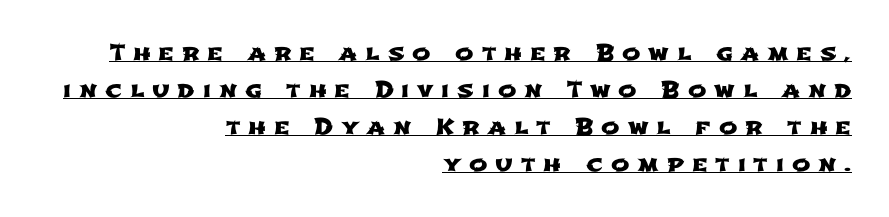
Q: Is the text underlined? A: Yes.
Q: How is the paragraph aligned? A: Right-aligned.
Q: Is the spacing between letters normal or unusually wide? A: Unusually wide.
Q: Is the spacing between lines tight, normal or loose? A: Normal.
